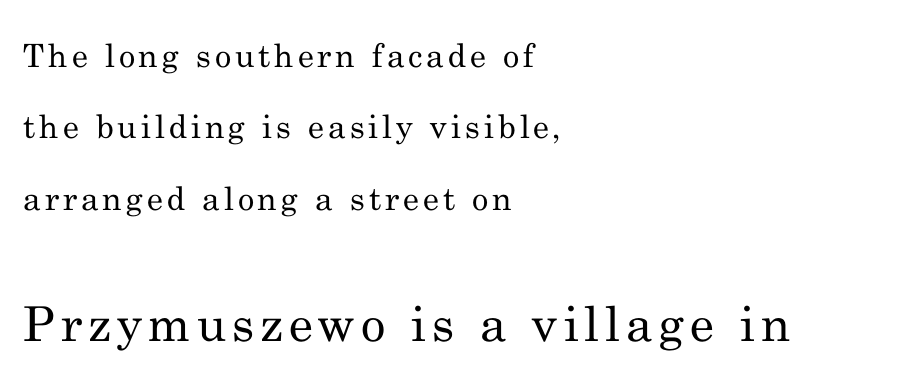
Students, observe: this is what heavily led, spacious text looks like. Visually, the bottom section dominates because its glyphs are scaled up. No word sits above an underline. Examine the stroke ends and you'll spot serifs.
